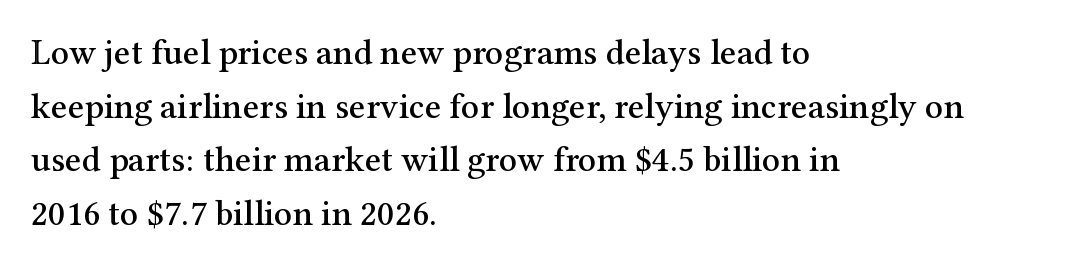
The passage shown stacks its lines at a standard gap. Default kerning and tracking; the words read as compact shapes. Spacing verdict: proportional, widths tailored to each character. Every row of glyphs begins at an identical x-position on the left.
